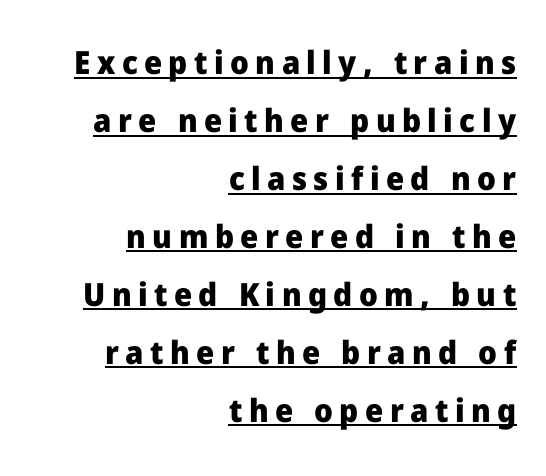
The image shows 32 px heavy sans-serif type, upright; set right-aligned, line spacing 1.81x, unusually wide letter spacing (+0.2 em), underlined; low stroke contrast and a medium x-height.
